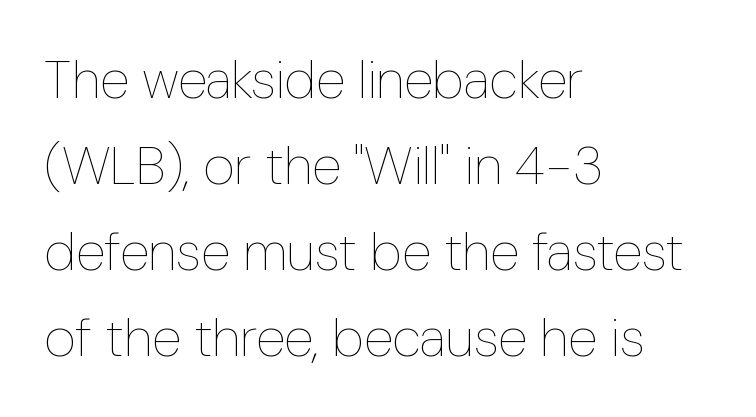
This sample has the flowing, uneven cadence of proportional lettering. The tracking reads as untouched default to a designer's eye. Characters remain perfectly vertical along every line. These lines are set flush left with a ragged right edge. The block of text has a typical density, with ordinary space between rows. Stems and bowls with no extra thickness — not bold.
